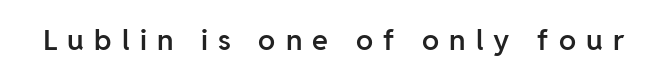
Q: Is the text bold? A: Semi-bold.
Q: Is the text italic (slanted)? A: No, it is upright.
Q: Is the typeface a serif or a sans-serif typeface? A: Sans-serif.
Q: Is the text underlined? A: No.
Q: Is the spacing between letters normal or unusually wide? A: Unusually wide.
Q: Width (condensed, normal, or wide)? A: Normal.
Q: Stroke contrast? A: Low.
Q: x-height? A: Medium.
Q: Monospaced? A: No.
